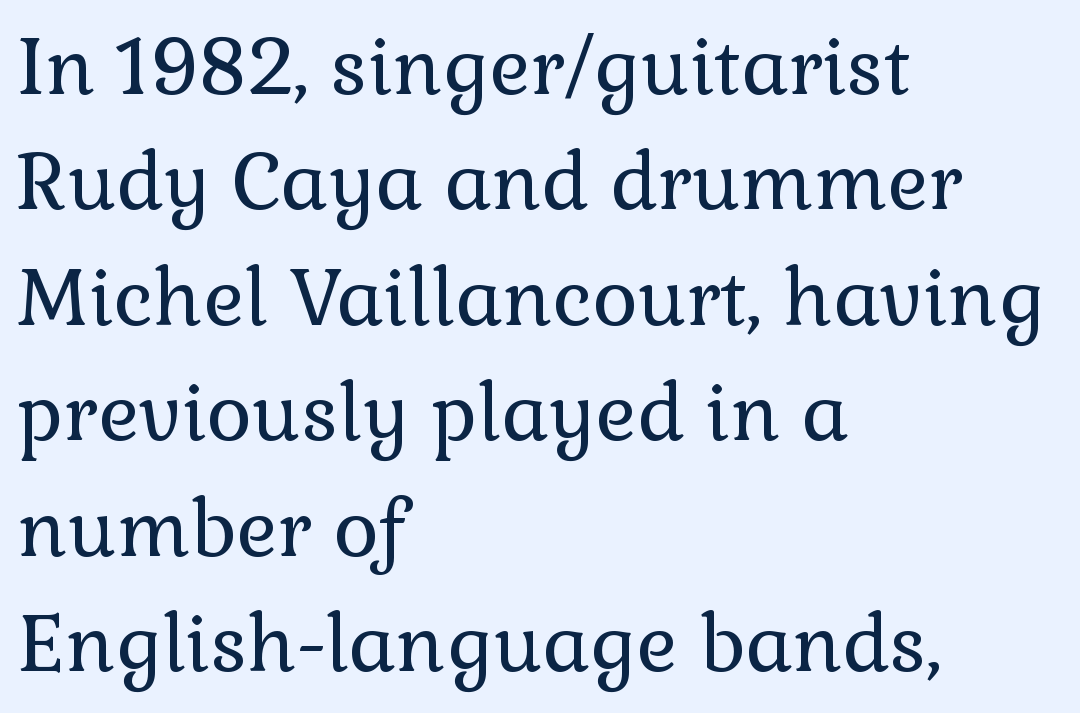
Q: Is the text bold? A: No.
Q: Is the text italic (slanted)? A: No, it is upright.
Q: Is the typeface a serif or a sans-serif typeface? A: Serif.
Q: Is the text underlined? A: No.
Q: How is the paragraph aligned? A: Left-aligned.
Q: Is the spacing between letters normal or unusually wide? A: Normal.
Q: Is the spacing between lines tight, normal or loose? A: Normal.
Q: Width (condensed, normal, or wide)? A: Normal.
Q: x-height? A: Medium.
Q: Monospaced? A: No.
